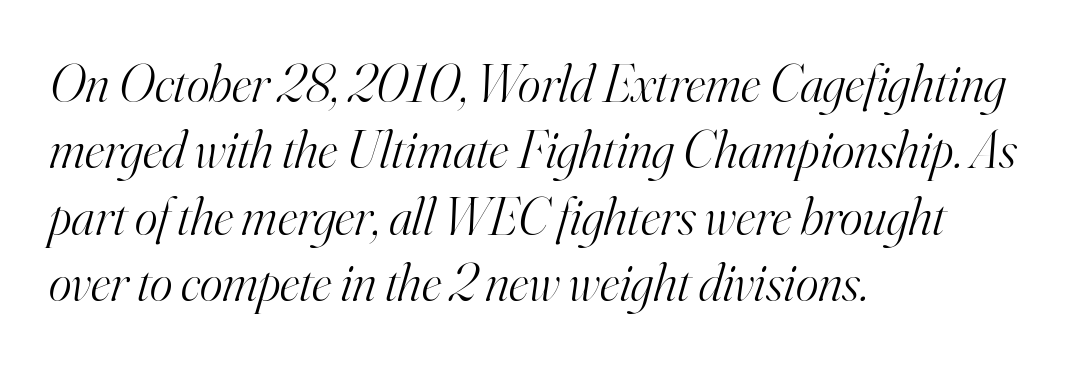
The image shows 54 px light serif type, italic (leaning right); set left-aligned, line spacing 1.23x, normal letter spacing, not underlined; high stroke contrast and a small x-height.
